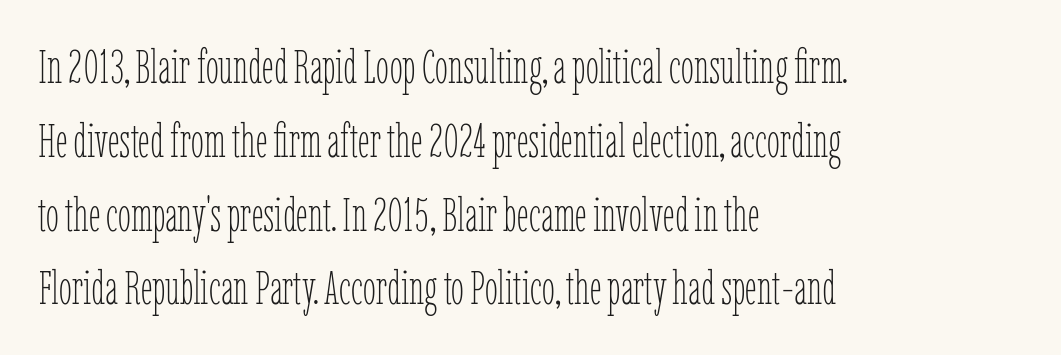
Counters stay open thanks to moderate or lighter strokes. Anything drawn beneath the words? Only blank space. Glyph-to-glyph distance matches everyday printed text. Looks like regular typesetting: each glyph gets only the width it needs.
